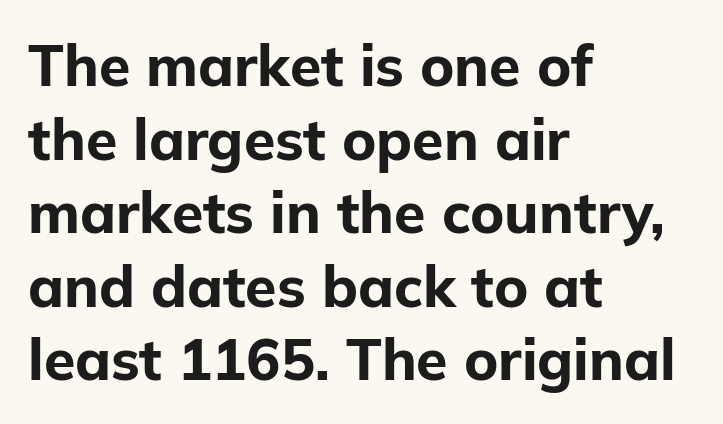
{"serif": "no", "italic": "no", "bold": "yes", "weight": "bold", "width": "normal", "stroke_contrast": "low", "x_height": "medium", "monospaced": "no", "underline": "no", "align": "left", "line_spacing": "normal", "line_spacing_ratio": 1.29, "letter_spacing": "normal", "letter_spacing_em": 0.0, "glyph_px": 57}
